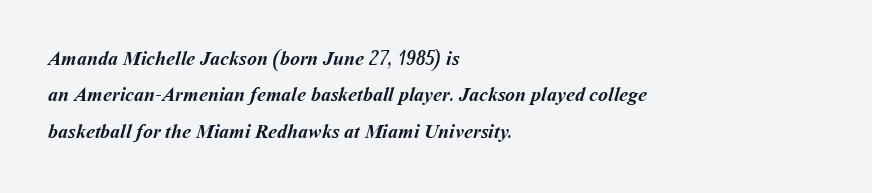
Q: Is the text bold? A: Yes.
Q: Is the text underlined? A: No.
Q: How is the paragraph aligned? A: Left-aligned.
Q: Is the spacing between letters normal or unusually wide? A: Normal.
